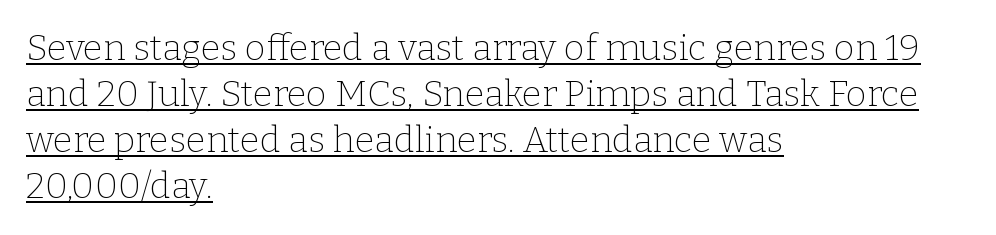
Line spacing here is normal. Notice how the stems are strictly vertical — no italics here. Like a heading marked for emphasis, these lines bear an underscore. Look at the tracking — it's just the regular setting, nothing added. Is the block centered? No — it sits flush against the left margin.
